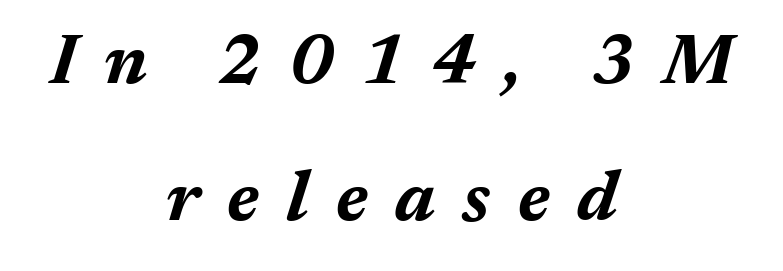
The image shows 70 px bold type, italic (leaning right); set centered, loose line spacing (1.96x), unusually wide letter spacing (+0.39 em), not underlined; medium stroke contrast and a medium x-height.
